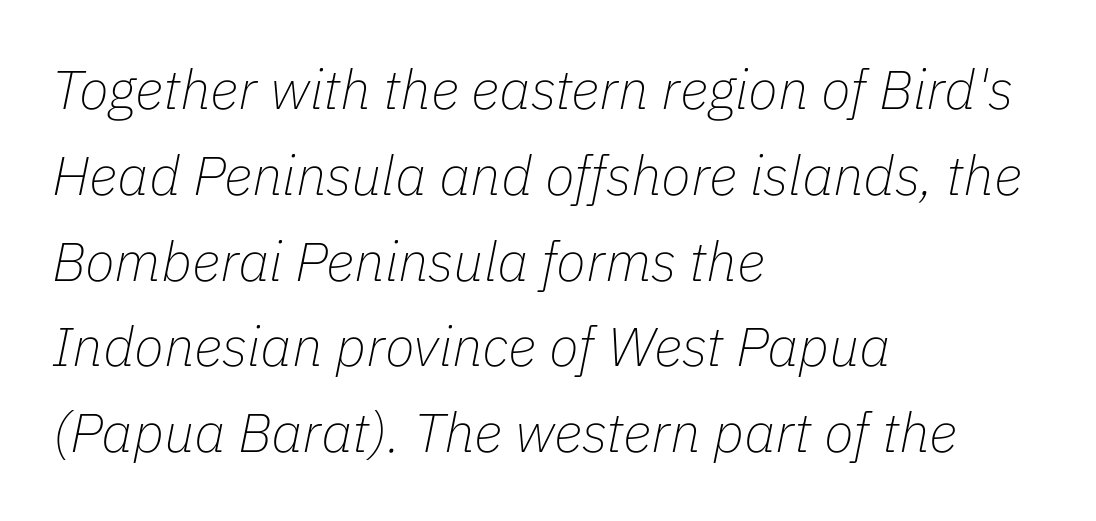
Honestly, the letter spacing is just normal — you wouldn't notice it. Unbolded letterforms with no extra heft. How would I describe the line gaps? Plain and ordinary. Spacing verdict: proportional, widths tailored to each character. If you drew a line through each stem, it would be angled. Short and long lines alike share a common starting point at left.
